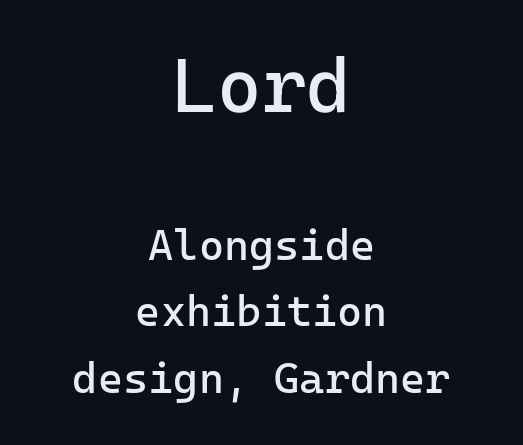
The image shows 76 px regular-weight sans-serif type, upright, monospaced; set centered, normal line spacing (1.55x), normal letter spacing, not underlined; the first (top) block is 1.77x larger; low stroke contrast and a medium x-height.
